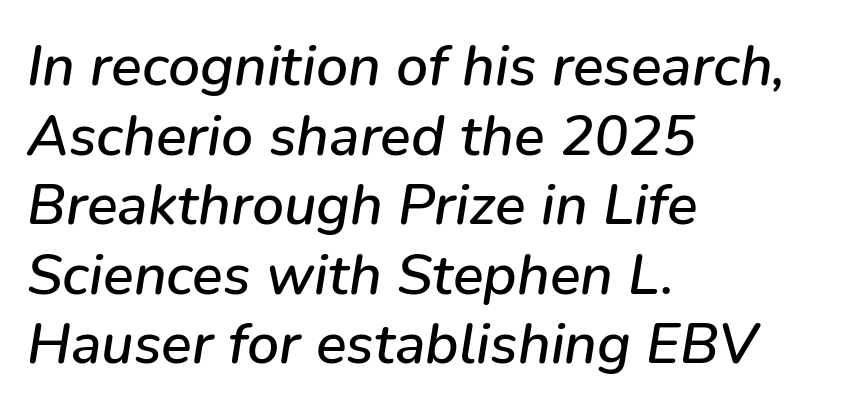
{"italic": "yes", "lean": "right", "slant_degrees": 9, "width": "normal", "stroke_contrast": "low", "x_height": "medium", "monospaced": "no", "underline": "no", "align": "left", "line_spacing_ratio": 1.22, "letter_spacing": "normal", "letter_spacing_em": 0.0, "glyph_px": 57}
